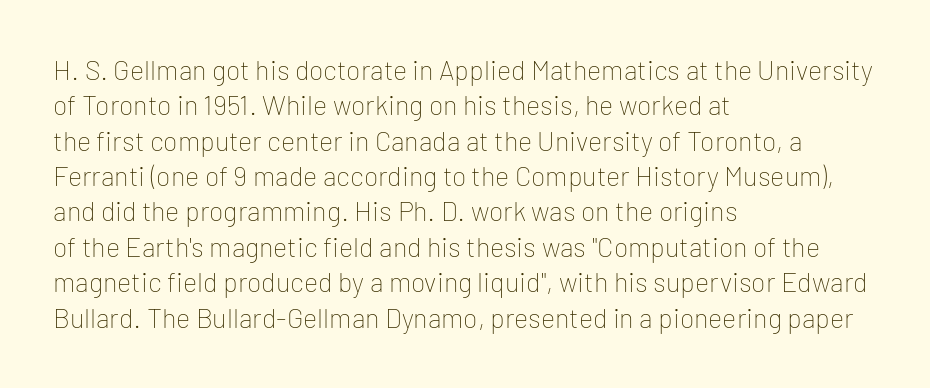
Q: Is the text bold? A: No.
Q: Is the text italic (slanted)? A: No, it is upright.
Q: Is the text underlined? A: No.
Q: How is the paragraph aligned? A: Left-aligned.
Q: Is the spacing between letters normal or unusually wide? A: Normal.
Q: Is the spacing between lines tight, normal or loose? A: Normal.
